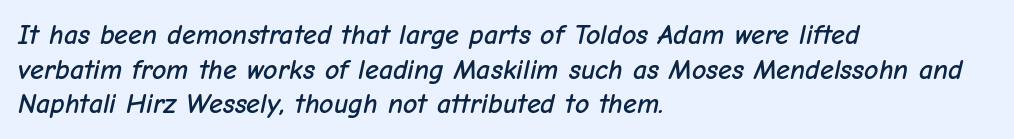
{"italic": "yes", "lean": "right", "slant_degrees": 12, "width": "normal", "stroke_contrast": "low", "x_height": "medium", "monospaced": "no", "underline": "no", "align": "left", "line_spacing_ratio": 1.24, "letter_spacing": "normal", "letter_spacing_em": 0.0, "glyph_px": 28}
